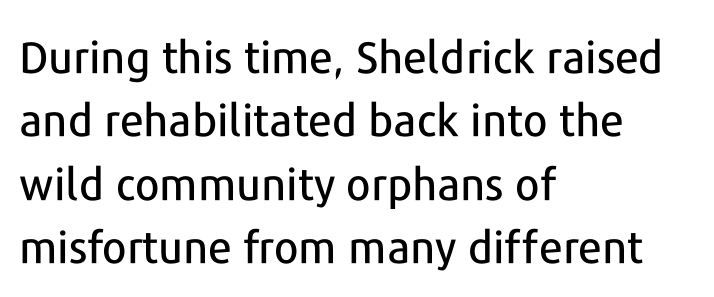
Type style note: lacks serifs. Short note: letters normally spaced. The rendering uses a moderate line-height, typical for paragraphs. When letters stand straight like this, we call the style roman or upright.
